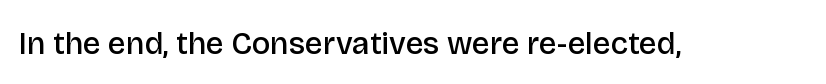
This rendering employs a face without finishing strokes, i.e., a sans-serif. Every character sits straight up, as roman type does. The tracking reads as untouched default to a designer's eye. The foot of each line stays bare and open. A bit beefed up — I'd call it semibold rather than bold. Varying glyph widths throughout — classic text-font behaviour.
